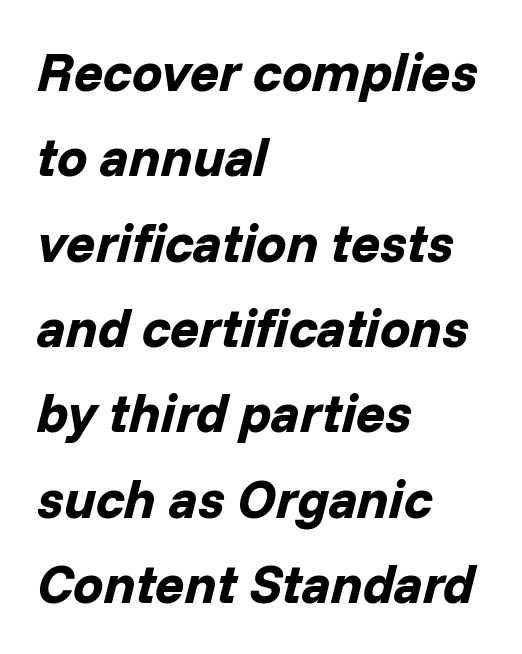
The image shows 54 px bold type, italic (leaning right); set left-aligned, normal line spacing (1.58x), normal letter spacing, not underlined; low stroke contrast and a medium x-height.
